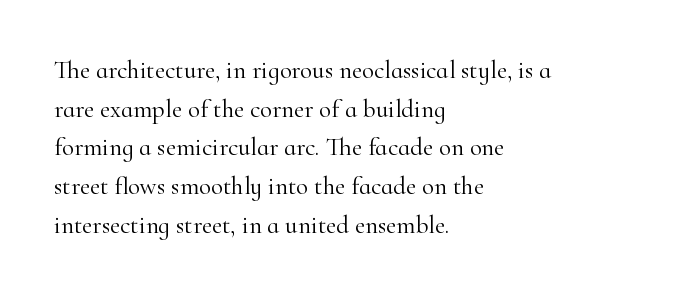
Notice how descenders clear the ascenders below comfortably — that's standard leading. Posture: vertical. Letter spacing: default. This rendering uses left alignment, leaving the right contour irregular.
